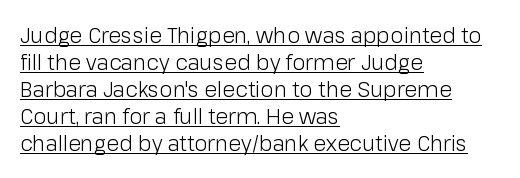
{"italic": "no", "bold": "no", "underline": "yes", "align": "left", "line_spacing": "normal", "line_spacing_ratio": 1.29, "letter_spacing": "normal", "letter_spacing_em": 0.0, "glyph_px": 21}
